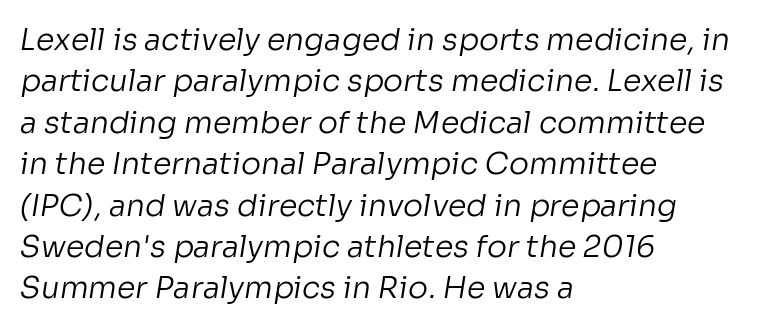
{"serif": "no", "bold": "no", "weight": "regular", "width": "normal", "stroke_contrast": "low", "x_height": "medium", "monospaced": "no", "underline": "no", "align": "left", "line_spacing": "normal", "line_spacing_ratio": 1.38, "letter_spacing": "normal", "letter_spacing_em": 0.0, "glyph_px": 30}
